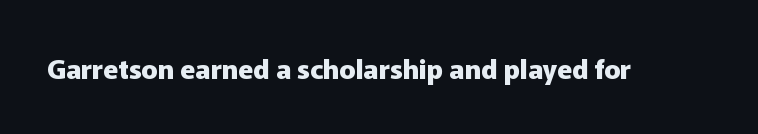
What stands out about the letter spacing? Nothing — it is the standard amount. No italicization has been applied; the sample stays upright. The gap between lines stays unmarked. Thick stems and heavy bowls — unmistakably bold.
